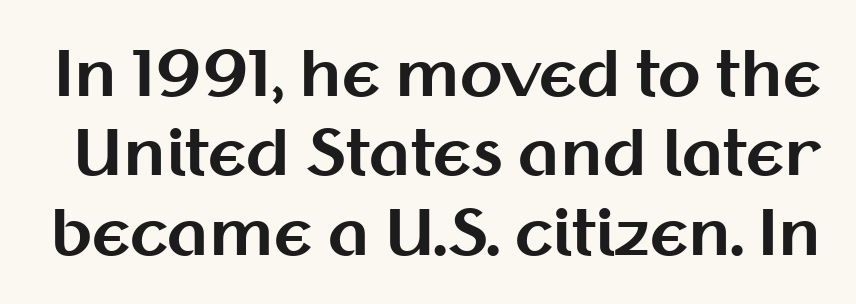
Students, note that the glyphs here touch the page at normal intervals. Is this a fixed-width face? No — the glyphs have proportional, varying widths. The rendering uses a moderate line-height, typical for paragraphs. The rendering uses a bold face; every stroke is thick and dark. The zone under the glyphs is completely vacant. Italic? Not at all — the glyphs are vertical.
